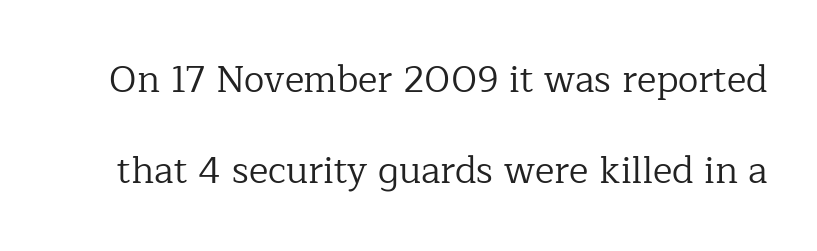
{"serif": "yes", "italic": "no", "bold": "no", "weight": "regular", "width": "normal", "stroke_contrast": "low", "x_height": "medium", "monospaced": "no", "underline": "no", "line_spacing": "loose", "line_spacing_ratio": 2.45, "letter_spacing": "normal", "letter_spacing_em": 0.0, "glyph_px": 37}
